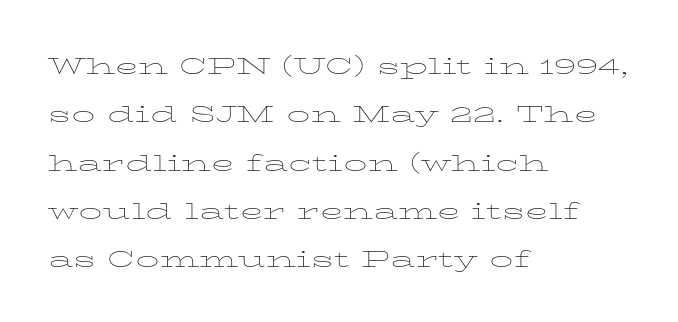
{"italic": "no", "bold": "no", "weight": "thin", "width": "wide", "stroke_contrast": "low", "x_height": "medium", "monospaced": "no", "underline": "no", "align": "left", "line_spacing": "normal", "line_spacing_ratio": 1.56, "letter_spacing": "normal", "letter_spacing_em": 0.0, "glyph_px": 31}
